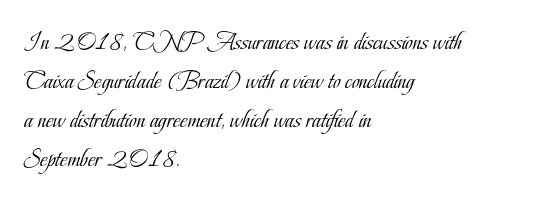
The image shows 26 px text type; set left-aligned, normal line spacing (1.5x), normal letter spacing, not underlined.
